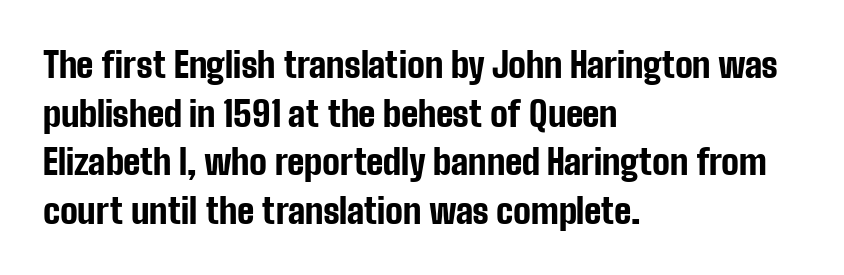
As a designer I'd log this as weight 700, bold. There is no visible air inserted between adjacent glyphs. A clean baseline with only descenders dipping below it. These lines were composed using upright roman letters. The face used here is proportionally spaced, like ordinary book or web type.
